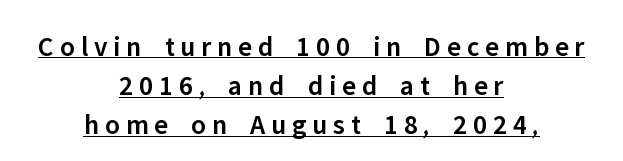
Q: Is the text bold? A: Semi-bold.
Q: Is the text italic (slanted)? A: No, it is upright.
Q: Is the typeface a serif or a sans-serif typeface? A: Sans-serif.
Q: Is the text underlined? A: Yes.
Q: How is the paragraph aligned? A: Centered.
Q: Is the spacing between letters normal or unusually wide? A: Unusually wide.
Q: Is the spacing between lines tight, normal or loose? A: Normal.
Q: Width (condensed, normal, or wide)? A: Normal.
Q: Stroke contrast? A: Low.
Q: x-height? A: Medium.
Q: Monospaced? A: No.
